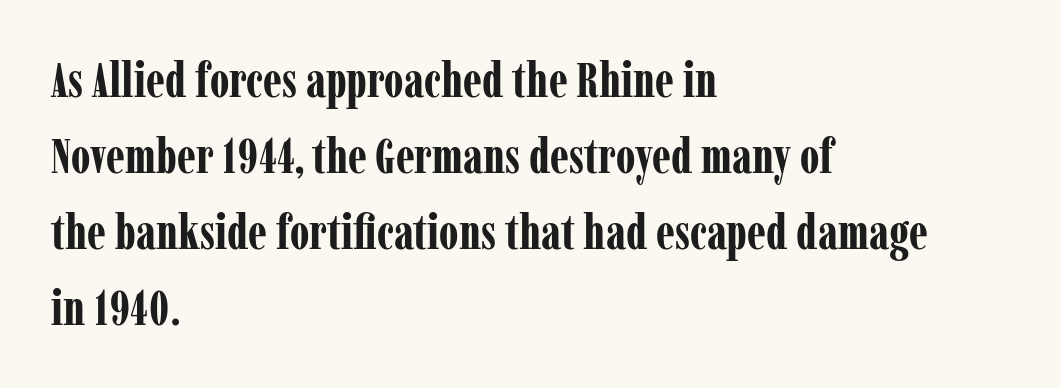
{"serif": "yes", "italic": "no", "bold": "yes", "weight": "bold", "width": "condensed", "stroke_contrast": "low", "x_height": "medium", "monospaced": "no", "underline": "no", "align": "left", "line_spacing": "normal", "line_spacing_ratio": 1.58, "letter_spacing": "normal", "letter_spacing_em": 0.0, "glyph_px": 48}
